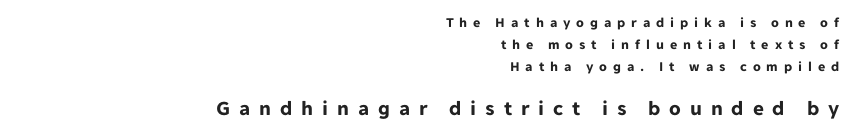
The image shows 21 px bold type, upright; set right-aligned, normal line spacing (1.56x), unusually wide letter spacing (+0.42 em), not underlined; the second (bottom) block is 1.5x larger.
